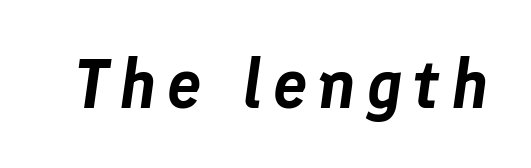
The axis of the letterforms is tilted away from vertical. Is this a fixed-width face? No — the glyphs have proportional, varying widths. Check under the words: just untouched page.
